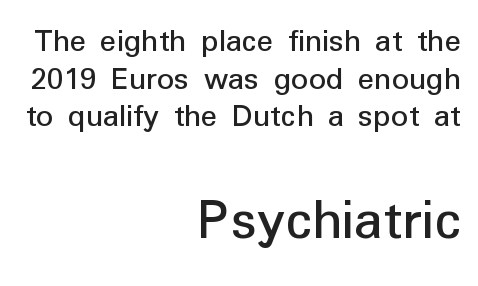
{"serif": "no", "italic": "no", "width": "normal", "stroke_contrast": "low", "x_height": "medium", "monospaced": "no", "underline": "no", "align": "right", "line_spacing": "tight", "line_spacing_ratio": 1.11, "letter_spacing": "normal", "letter_spacing_em": 0.0, "larger_block": "second", "size_ratio": 1.76, "glyph_px": 60}
